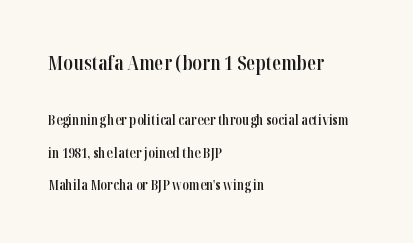
A student would notice the top passage is typeset larger than what follows. Quick note: not italic, upright. Bold? Not quite — semibold, heavier than regular but stopping short. Letter spacing: default.
